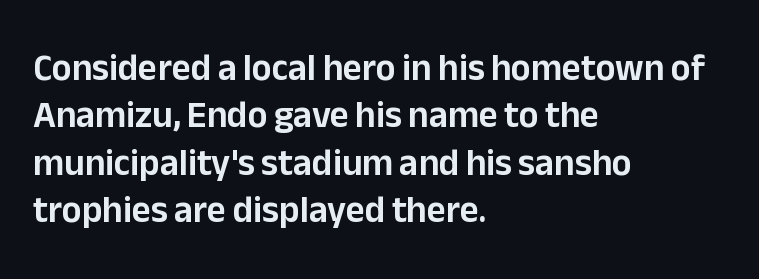
Look at the bottom of the vertical strokes: they stop flat, with no serifs. Spacing verdict: proportional, widths tailored to each character. Successive baselines arrive at the customary interval. Teacher's note: observe the even left margin — that is flush-left alignment. Type without underlining. This sample uses an upright cut, with every glyph sitting square on the baseline.
